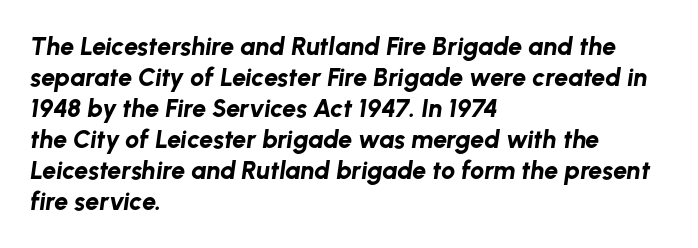
The strokes are fattened all the way to bold. Compared with a centered layout, this one pins lines to the left instead. The typography opts for an oblique posture over an upright one. A bare baseline throughout the passage.
